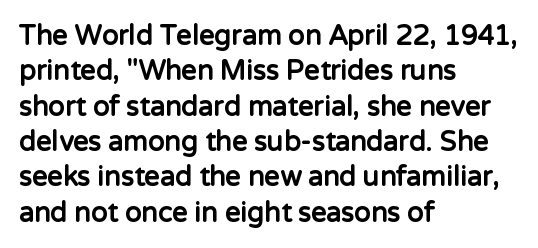
The image shows 27 px bold type, upright; set left-aligned, normal line spacing (1.31x), normal letter spacing, not underlined.
